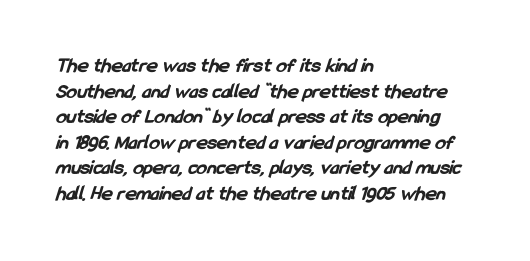
The image shows 21 px bold type; set left-aligned, line spacing 1.22x, normal letter spacing, not underlined.
